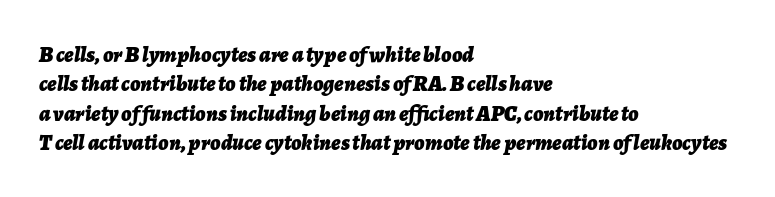
The image shows 22 px bold type, italic (leaning right); set left-aligned, normal line spacing (1.33x), normal letter spacing, not underlined.
